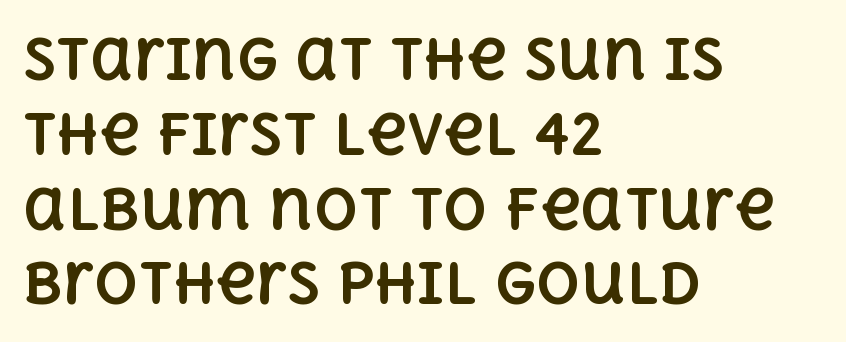
The letterforms sit shoulder to shoulder at normal distance. A normal amount of white space separates one row of letters from the next. On the weight axis this lands at bold, roughly 700. The passage shown is typed in a proportional face where columns would drift.
